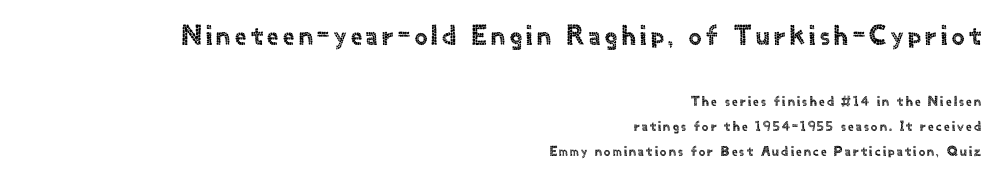
Q: Is the text italic (slanted)? A: No, it is upright.
Q: Is the typeface a serif or a sans-serif typeface? A: Sans-serif.
Q: Is the text underlined? A: No.
Q: How is the paragraph aligned? A: Right-aligned.
Q: Which block of text is set in a larger size, the first (top) or the second (bottom)? A: The first (top) one.
Q: Width (condensed, normal, or wide)? A: Normal.
Q: x-height? A: Small.
Q: Monospaced? A: No.
